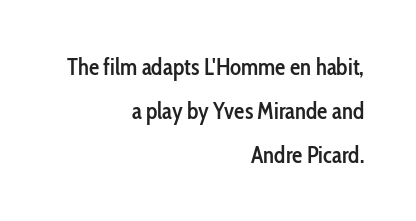
Widely set lines give the paragraph a tall, airy silhouette. Moderately thickened strokes mark this as semibold type. The space directly below the letters is spotless. Tracking value appears to be zero — textbook default spacing. The setting favours the right margin, as signatures and pull-quotes sometimes do. Characters remain perfectly vertical along every line.
